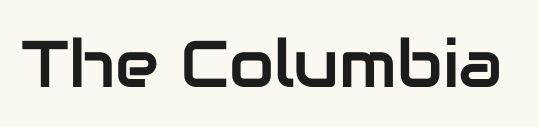
{"serif": "no", "italic": "no", "width": "normal", "stroke_contrast": "low", "x_height": "medium", "monospaced": "no", "underline": "no", "letter_spacing": "normal", "letter_spacing_em": 0.0, "glyph_px": 66}
